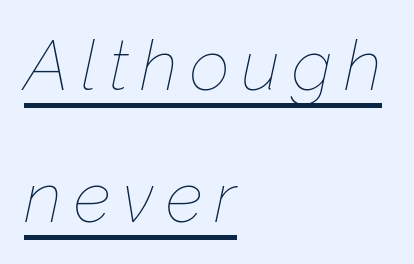
{"italic": "yes", "lean": "right", "slant_degrees": 12, "bold": "no", "weight": "thin", "width": "normal", "stroke_contrast": "low", "x_height": "medium", "monospaced": "no", "underline": "yes", "align": "left", "line_spacing_ratio": 1.89, "glyph_px": 70}
